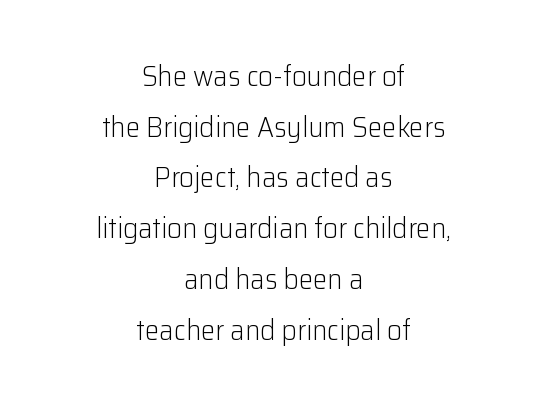
The image shows 29 px light sans-serif type, upright; set centered, line spacing 1.75x, normal letter spacing, not underlined; low stroke contrast and a medium x-height.
